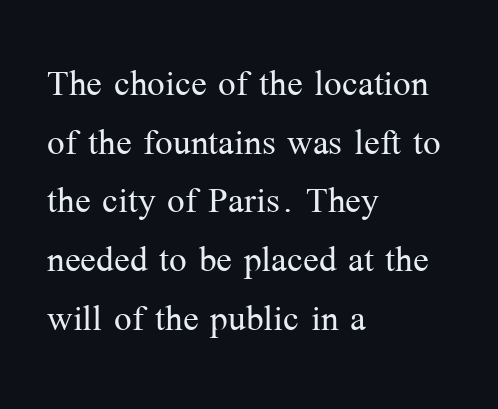
To sum up the face: it has serifs. Is the stroke heavy? The answer is a plain regular-or-lighter. Does the lettering tilt? It doesn't — this is upright. The rendering uses a moderate line-height, typical for paragraphs. Unmarked baselines from the first word to the last. You could not count columns in this text — the font is proportionally spaced.
